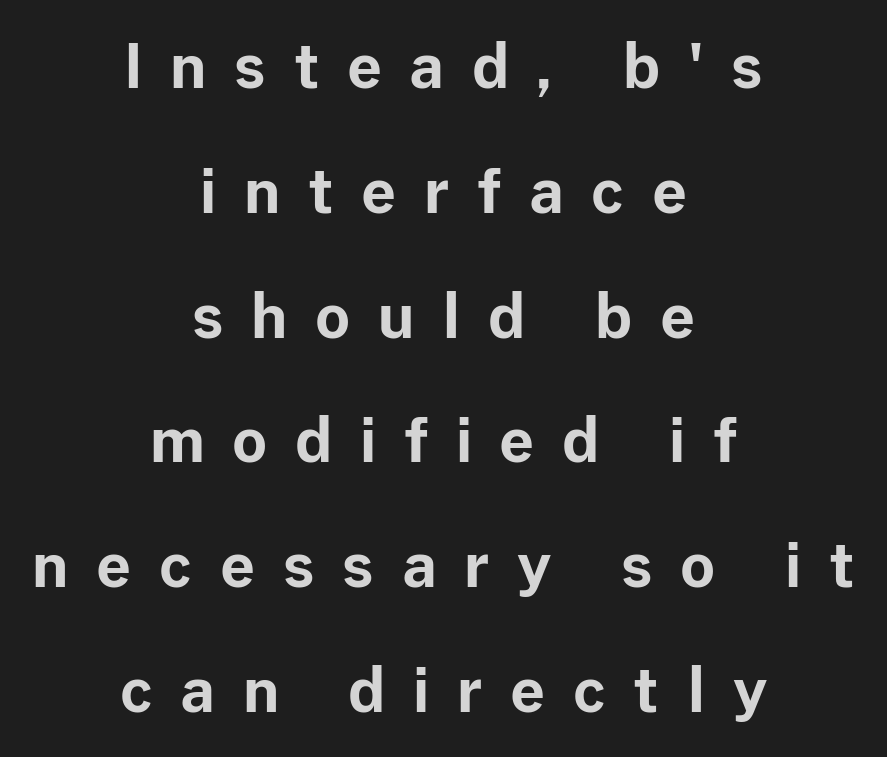
Q: Is the text bold? A: Yes.
Q: Is the text italic (slanted)? A: No, it is upright.
Q: Is the typeface a serif or a sans-serif typeface? A: Sans-serif.
Q: Is the text underlined? A: No.
Q: How is the paragraph aligned? A: Centered.
Q: Is the spacing between letters normal or unusually wide? A: Unusually wide.
Q: Is the spacing between lines tight, normal or loose? A: Loose.
Q: Width (condensed, normal, or wide)? A: Normal.
Q: Stroke contrast? A: Low.
Q: x-height? A: Medium.
Q: Monospaced? A: No.
